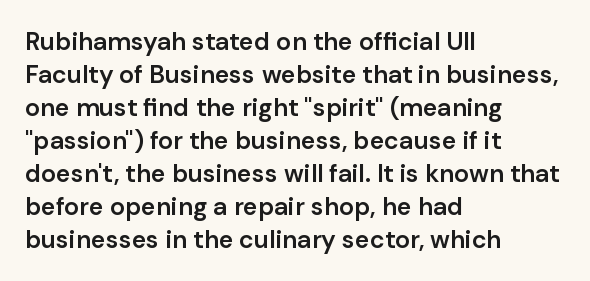
The image shows 25 px text type, upright; set left-aligned, normal line spacing (1.32x), normal letter spacing, not underlined.
